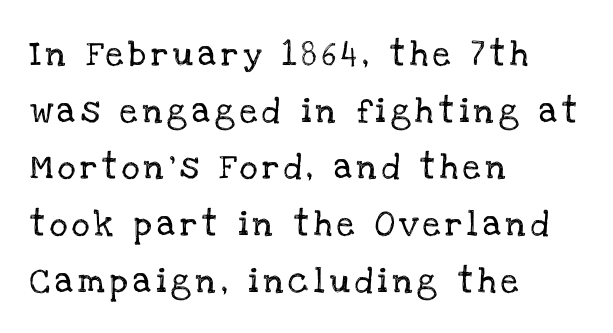
{"italic": "no", "underline": "no", "align": "left", "line_spacing": "loose", "line_spacing_ratio": 2.27, "letter_spacing": "wide", "letter_spacing_em": 0.2, "glyph_px": 25}
